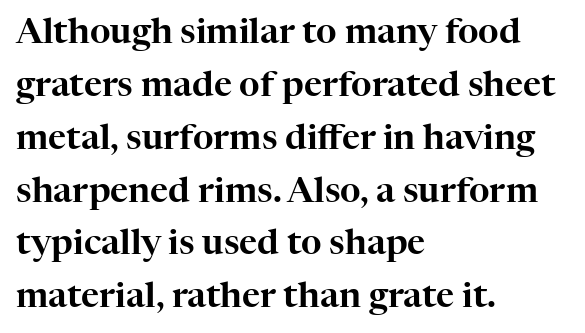
{"serif": "yes", "italic": "no", "width": "normal", "stroke_contrast": "high", "x_height": "medium", "monospaced": "no", "underline": "no", "align": "left", "line_spacing": "normal", "line_spacing_ratio": 1.51, "letter_spacing": "normal", "letter_spacing_em": 0.0, "glyph_px": 35}
